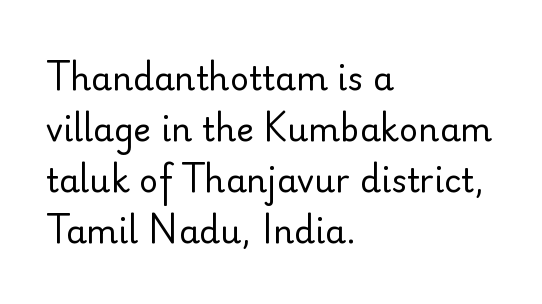
{"serif": "no", "italic": "no", "bold": "no", "weight": "regular", "width": "normal", "stroke_contrast": "low", "x_height": "small", "monospaced": "no", "underline": "no", "align": "left", "line_spacing": "normal", "line_spacing_ratio": 1.55, "letter_spacing": "normal", "letter_spacing_em": 0.0, "glyph_px": 33}
